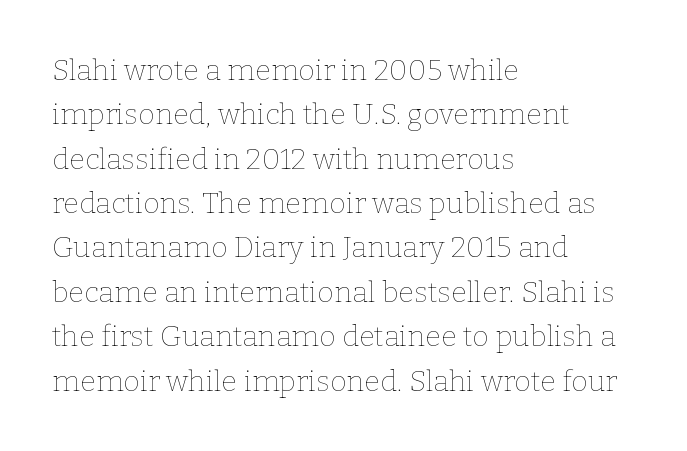
Q: Is the text bold? A: No.
Q: Is the text italic (slanted)? A: No, it is upright.
Q: Is the text underlined? A: No.
Q: How is the paragraph aligned? A: Left-aligned.
Q: Is the spacing between letters normal or unusually wide? A: Normal.
Q: Is the spacing between lines tight, normal or loose? A: Normal.
Q: Width (condensed, normal, or wide)? A: Normal.
Q: Stroke contrast? A: Low.
Q: x-height? A: Medium.
Q: Monospaced? A: No.
